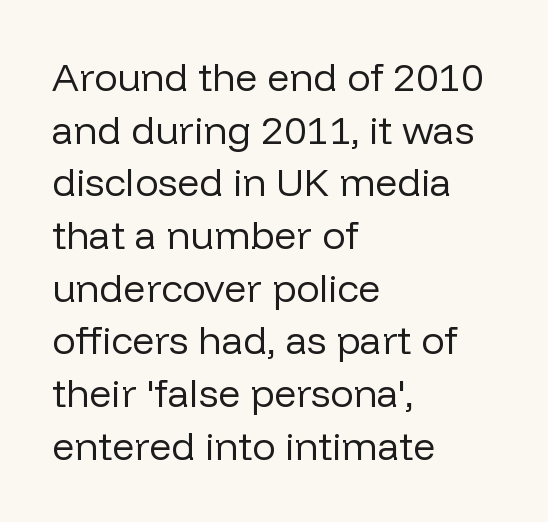
Is this a fixed-width face? No — the glyphs have proportional, varying widths. Regarding serifs, this sample does without them. Quick note: underline off. Ordinary non-slanted type is in use.
